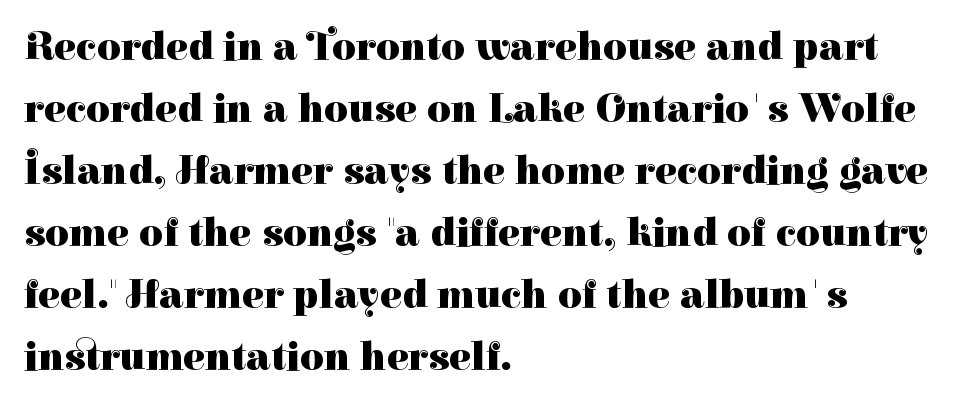
Horizontal bands of white between lines are of average thickness. Nope, not italic — everything's standing straight. Left-aligned paragraph, ragged on the right. Each word holds together tightly as a unit, with standard inter-letter gaps. The strip under each line holds only bare page.
